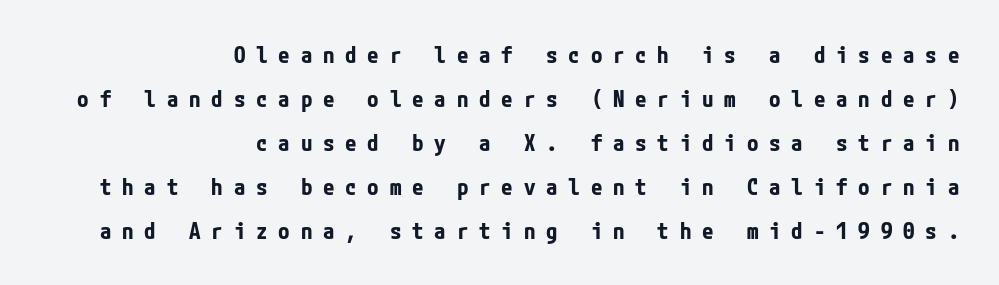
The image shows 23 px bold type, upright; set right-aligned, loose line spacing (1.91x), unusually wide letter spacing (+0.47 em), not underlined.
